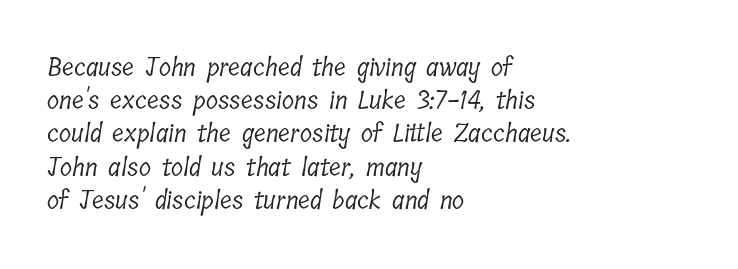
The image shows 25 px text type; set left-aligned, normal line spacing (1.33x), normal letter spacing, not underlined.
